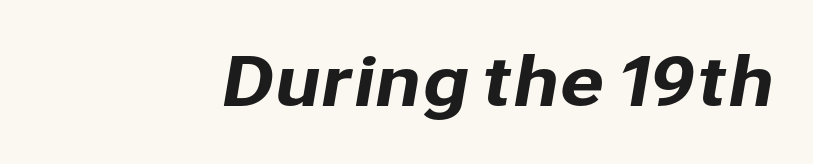
Q: Is the typeface a serif or a sans-serif typeface? A: Sans-serif.
Q: Is the text underlined? A: No.
Q: Is the spacing between letters normal or unusually wide? A: Normal.
Q: Width (condensed, normal, or wide)? A: Normal.
Q: Stroke contrast? A: Low.
Q: x-height? A: Medium.
Q: Monospaced? A: No.
